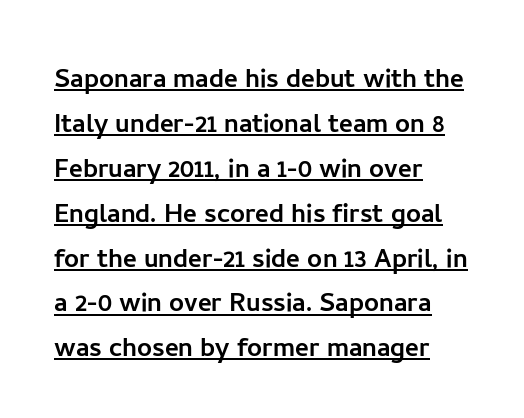
This is the regular roman posture of the typeface. Horizontally, the lines are justified to the leading edge only. What decoration does the sample have? An underline. Note the varied advance widths — an 'i' is clearly narrower than an 'm'. Type style note: lacks serifs.
